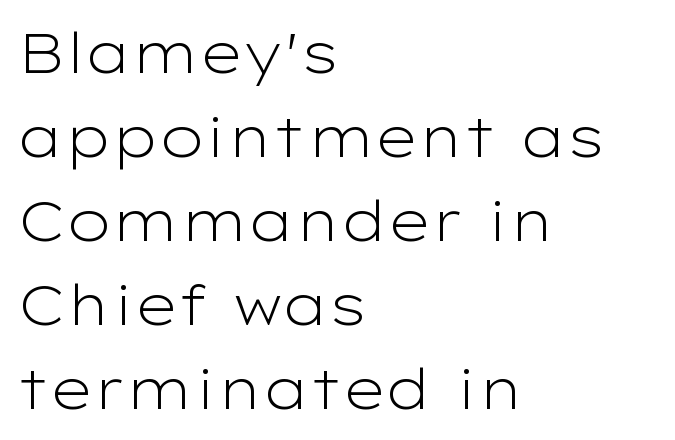
Q: Is the text bold? A: No.
Q: Is the text italic (slanted)? A: No, it is upright.
Q: Is the typeface a serif or a sans-serif typeface? A: Sans-serif.
Q: Is the text underlined? A: No.
Q: How is the paragraph aligned? A: Left-aligned.
Q: Is the spacing between letters normal or unusually wide? A: Normal.
Q: Is the spacing between lines tight, normal or loose? A: Normal.
Q: Width (condensed, normal, or wide)? A: Wide.
Q: Stroke contrast? A: Low.
Q: x-height? A: Medium.
Q: Monospaced? A: No.
